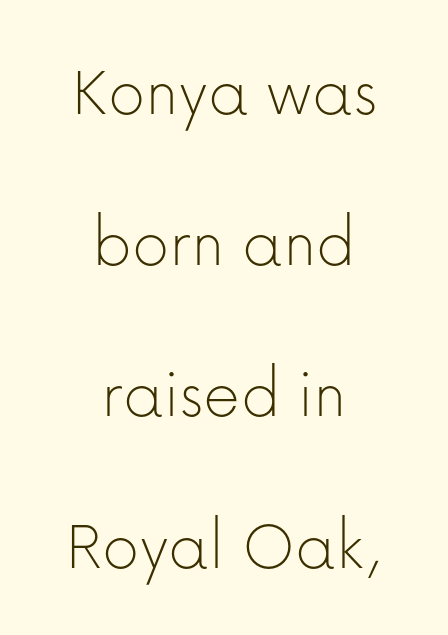
Q: Is the text bold? A: No.
Q: Is the text italic (slanted)? A: No, it is upright.
Q: Is the typeface a serif or a sans-serif typeface? A: Sans-serif.
Q: Is the text underlined? A: No.
Q: How is the paragraph aligned? A: Centered.
Q: Is the spacing between letters normal or unusually wide? A: Normal.
Q: Is the spacing between lines tight, normal or loose? A: Loose.
Q: Width (condensed, normal, or wide)? A: Normal.
Q: Stroke contrast? A: Low.
Q: x-height? A: Medium.
Q: Monospaced? A: No.
